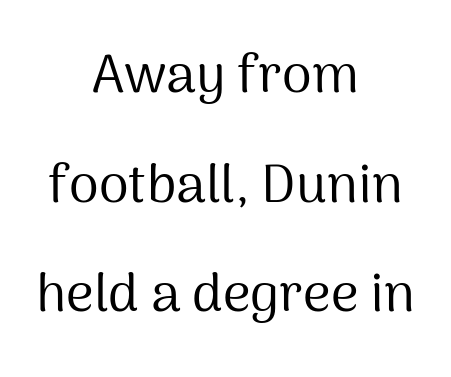
Q: Is the text bold? A: No.
Q: Is the text italic (slanted)? A: No, it is upright.
Q: Is the typeface a serif or a sans-serif typeface? A: Sans-serif.
Q: Is the text underlined? A: No.
Q: How is the paragraph aligned? A: Centered.
Q: Is the spacing between letters normal or unusually wide? A: Normal.
Q: Is the spacing between lines tight, normal or loose? A: Loose.
Q: Width (condensed, normal, or wide)? A: Normal.
Q: Stroke contrast? A: Medium.
Q: x-height? A: Medium.
Q: Monospaced? A: No.
